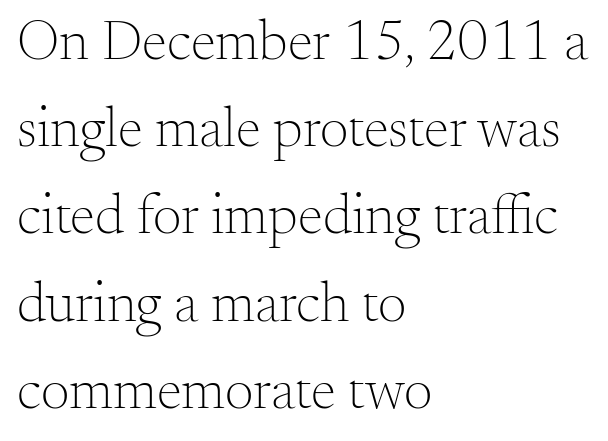
The image shows 57 px light serif type, upright; set left-aligned, normal line spacing (1.53x), normal letter spacing, not underlined; medium stroke contrast and a small x-height.
